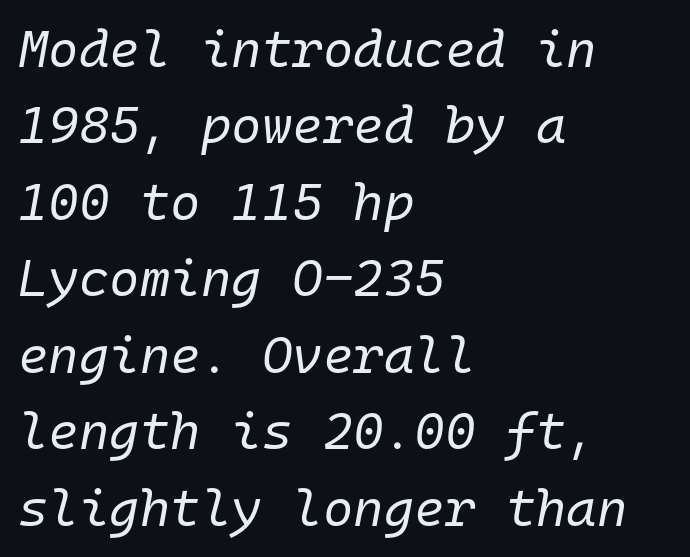
The image shows 52 px regular-weight type, italic (leaning right), monospaced; set left-aligned, normal line spacing (1.47x), normal letter spacing, not underlined; low stroke contrast and a medium x-height.
